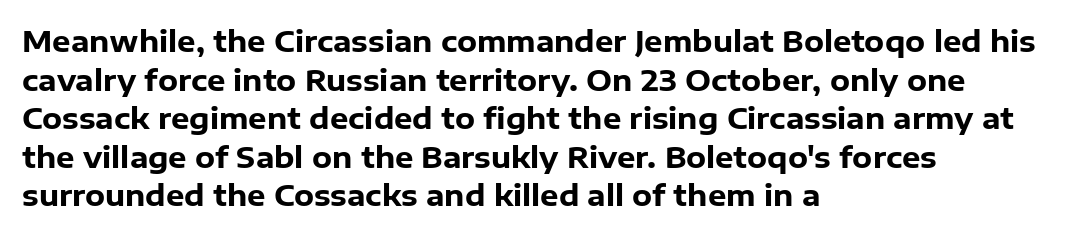
{"serif": "no", "italic": "no", "bold": "yes", "weight": "heavy", "width": "normal", "stroke_contrast": "low", "x_height": "medium", "monospaced": "no", "underline": "no", "align": "left", "line_spacing": "normal", "line_spacing_ratio": 1.33, "letter_spacing": "normal", "letter_spacing_em": 0.0, "glyph_px": 29}
